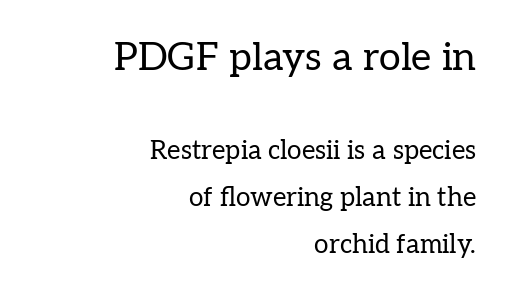
Q: Is the text bold? A: No.
Q: Is the text italic (slanted)? A: No, it is upright.
Q: Is the typeface a serif or a sans-serif typeface? A: Serif.
Q: Is the text underlined? A: No.
Q: How is the paragraph aligned? A: Right-aligned.
Q: Is the spacing between letters normal or unusually wide? A: Normal.
Q: Which block of text is set in a larger size, the first (top) or the second (bottom)? A: The first (top) one.
Q: Width (condensed, normal, or wide)? A: Normal.
Q: Stroke contrast? A: Low.
Q: x-height? A: Medium.
Q: Monospaced? A: No.
